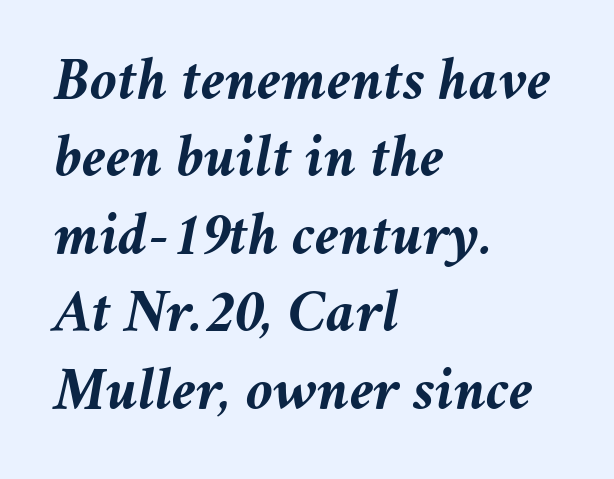
{"italic": "yes", "lean": "right", "slant_degrees": 11, "bold": "yes", "weight": "semibold", "width": "normal", "stroke_contrast": "medium", "x_height": "medium", "monospaced": "no", "underline": "no", "align": "left", "line_spacing": "normal", "line_spacing_ratio": 1.25, "letter_spacing": "normal", "letter_spacing_em": 0.0, "glyph_px": 62}
